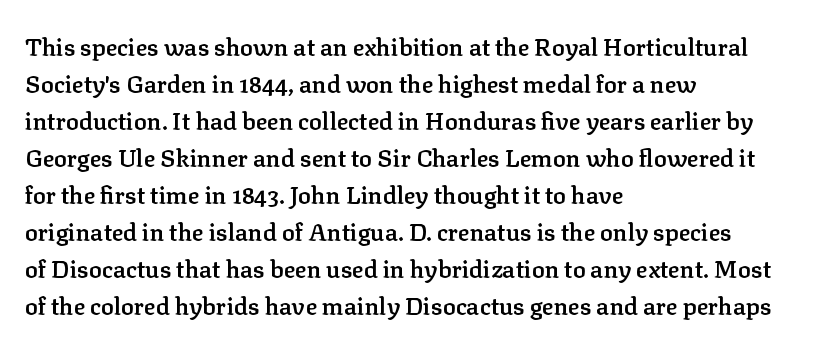
The image shows 24 px text type, upright; set left-aligned, normal line spacing (1.54x), normal letter spacing, not underlined.
